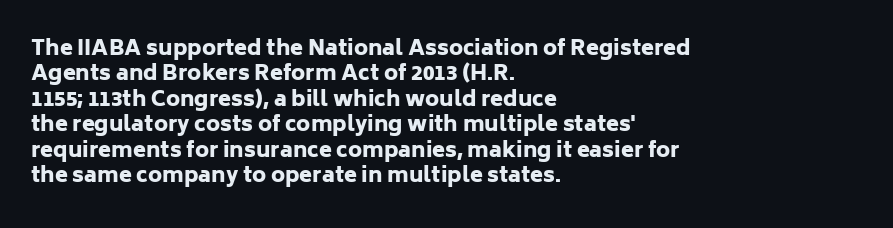
The gaps between neighbouring characters are ordinary and unremarkable. Heavy, bold letterforms. Posture: straight, roman, zero tilt. Caption: multi-line text, flush left, ragged right. Clear beneath every line of the passage.
